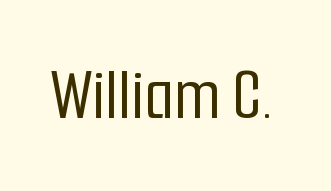
The image shows 75 px condensed sans-serif type, upright; set normal letter spacing, not underlined; low stroke contrast and a medium x-height.
